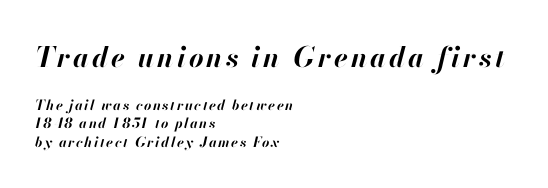
An italicized treatment has been applied to the whole sample. A normal amount of white space separates one row of letters from the next. In CSS terms this would be text-align: left. Has an underline been added? It has not. Does the weight exceed regular? Yes, all the way to bold.
